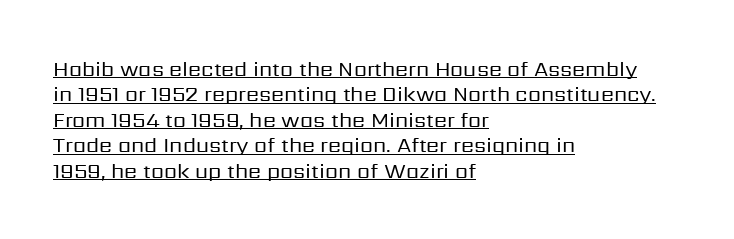
Q: Is the text bold? A: No.
Q: Is the text italic (slanted)? A: No, it is upright.
Q: Is the text underlined? A: Yes.
Q: How is the paragraph aligned? A: Left-aligned.
Q: Is the spacing between letters normal or unusually wide? A: Normal.
